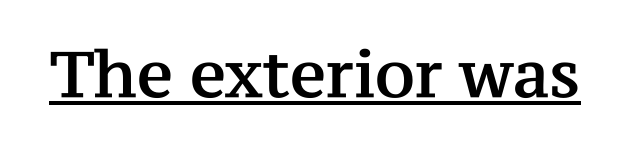
A continuous stroke trails under the words, as in a hyperlink. If you drew a line through each stem, it would be perfectly vertical. These lines are rendered in a variable-pitch font. The rendering keeps characters at their native spacing. This rendering employs a face with finishing strokes, i.e., a serif.
